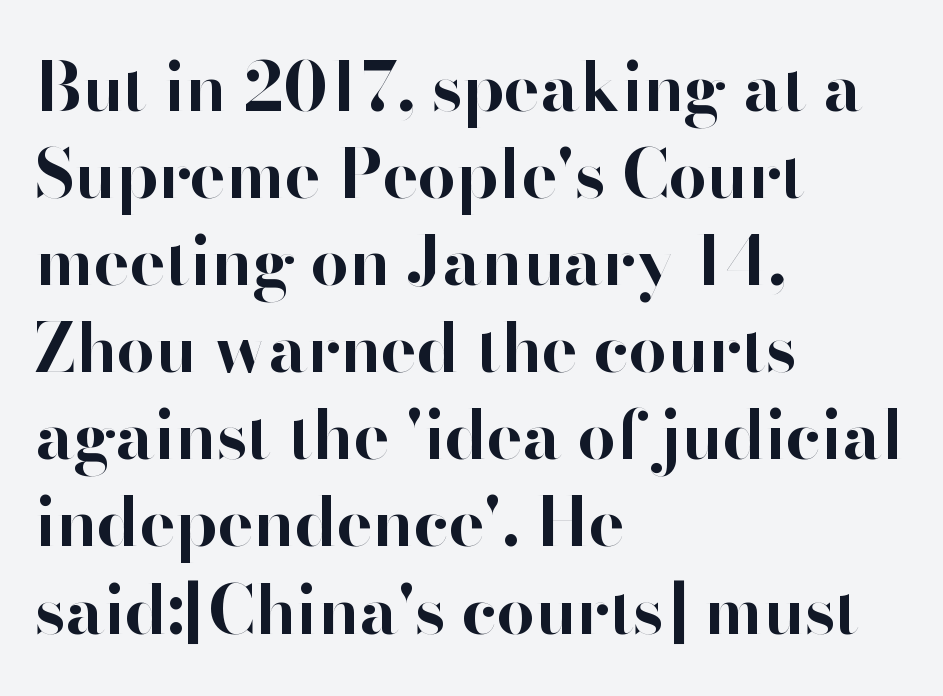
The string is rendered with underlining switched off. Serif or sans? Sans — the stroke terminals are bare. Summary of vertical rhythm: regular, with standard interline spacing. How are the letters spaced? Ordinarily, with no added tracking. You could not count columns in this text — the font is proportionally spaced.
